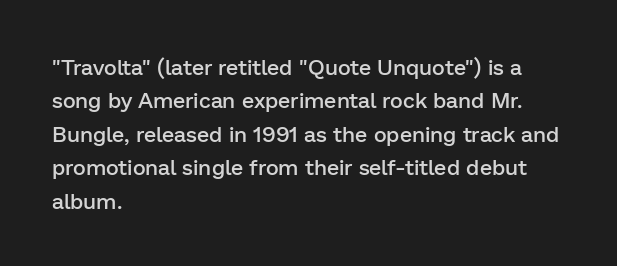
Rows of type keep a routine distance in the vertical direction. Default kerning and tracking; the words read as compact shapes. The font's upright variant was chosen for this text. As a designer I'd log this as weight 600, semibold. The string is rendered with underlining switched off.
